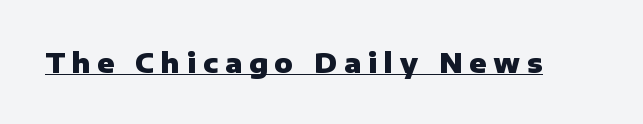
{"italic": "no", "bold": "yes", "underline": "yes", "letter_spacing": "wide", "letter_spacing_em": 0.26, "glyph_px": 27}
